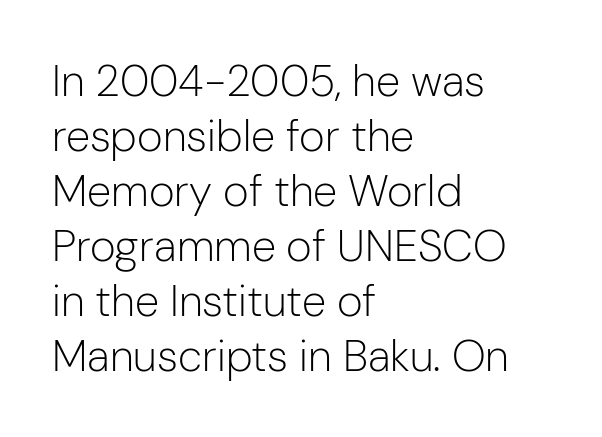
Q: Is the text bold? A: No.
Q: Is the text italic (slanted)? A: No, it is upright.
Q: Is the typeface a serif or a sans-serif typeface? A: Sans-serif.
Q: Is the text underlined? A: No.
Q: How is the paragraph aligned? A: Left-aligned.
Q: Is the spacing between letters normal or unusually wide? A: Normal.
Q: Is the spacing between lines tight, normal or loose? A: Normal.
Q: Width (condensed, normal, or wide)? A: Normal.
Q: Stroke contrast? A: Low.
Q: x-height? A: Medium.
Q: Monospaced? A: No.
